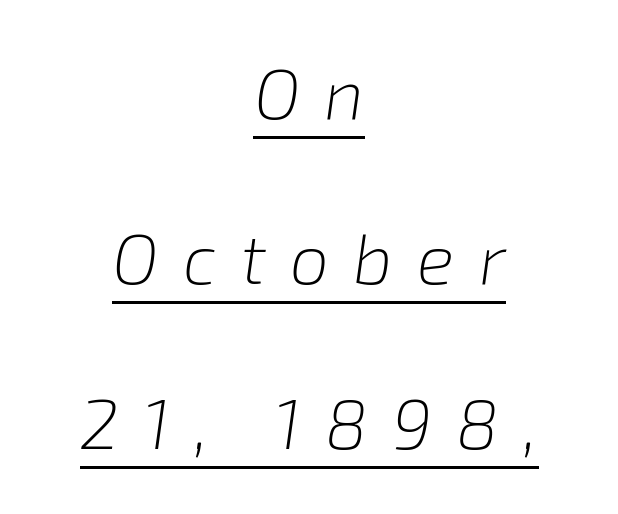
Q: Is the text bold? A: No.
Q: Is the text italic (slanted)? A: Yes, it leans right by about 8 degrees.
Q: Is the text underlined? A: Yes.
Q: How is the paragraph aligned? A: Centered.
Q: Is the spacing between letters normal or unusually wide? A: Unusually wide.
Q: Is the spacing between lines tight, normal or loose? A: Loose.
Q: Width (condensed, normal, or wide)? A: Normal.
Q: Stroke contrast? A: Low.
Q: x-height? A: Medium.
Q: Monospaced? A: No.
